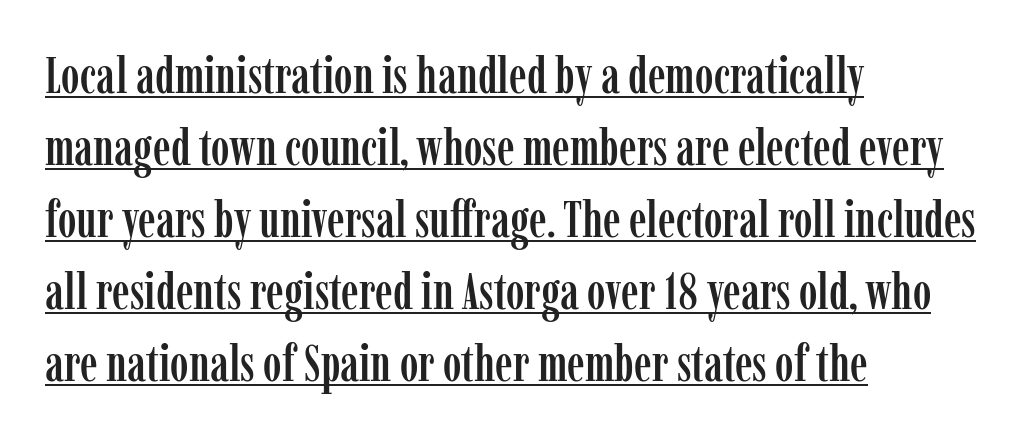
{"serif": "yes", "italic": "no", "width": "condensed", "stroke_contrast": "low", "x_height": "medium", "monospaced": "no", "underline": "yes", "align": "left", "line_spacing": "normal", "line_spacing_ratio": 1.44, "letter_spacing": "normal", "letter_spacing_em": 0.0, "glyph_px": 50}
